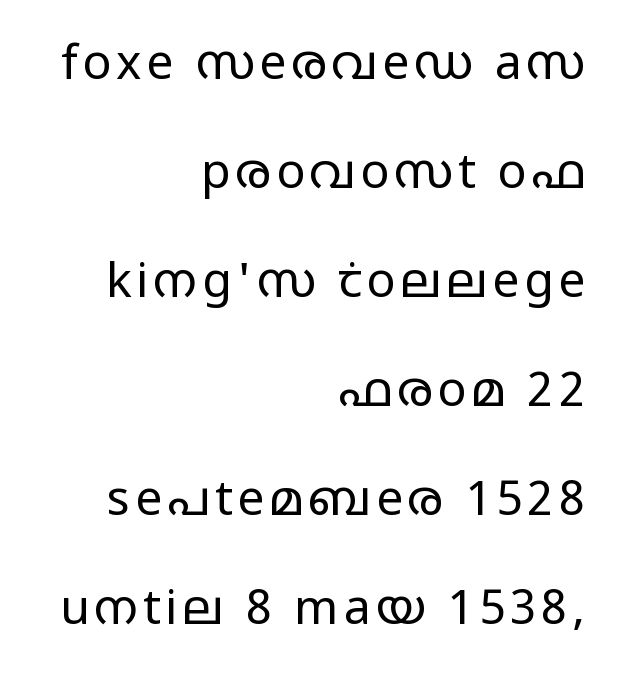
The image shows 48 px regular-weight, wide sans-serif type, upright; set right-aligned, loose line spacing (2.27x), not underlined; low stroke contrast and a medium x-height.
